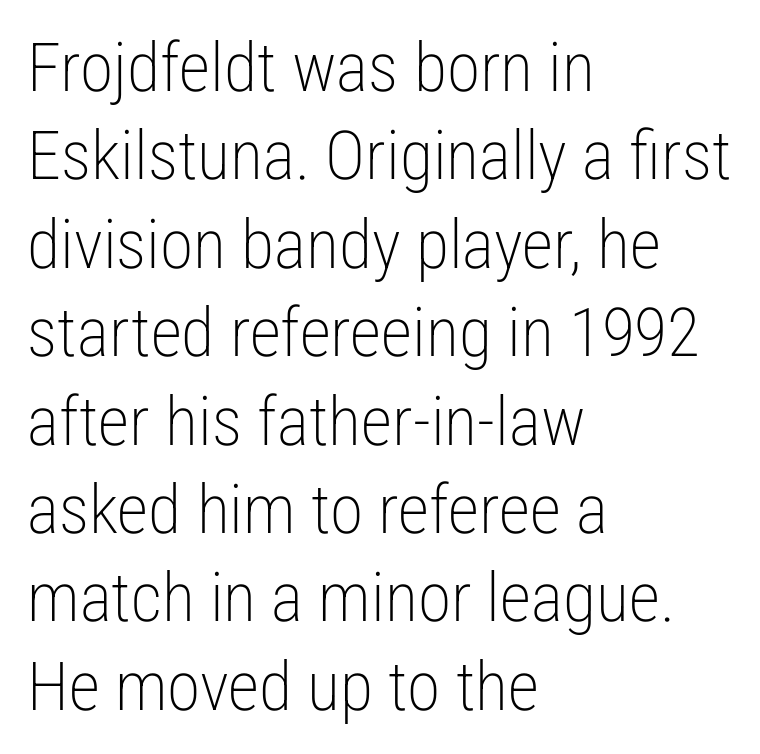
Q: Is the text bold? A: No.
Q: Is the text italic (slanted)? A: No, it is upright.
Q: Is the typeface a serif or a sans-serif typeface? A: Sans-serif.
Q: Is the text underlined? A: No.
Q: How is the paragraph aligned? A: Left-aligned.
Q: Is the spacing between letters normal or unusually wide? A: Normal.
Q: Is the spacing between lines tight, normal or loose? A: Normal.
Q: Width (condensed, normal, or wide)? A: Condensed.
Q: Stroke contrast? A: Low.
Q: x-height? A: Medium.
Q: Monospaced? A: No.
